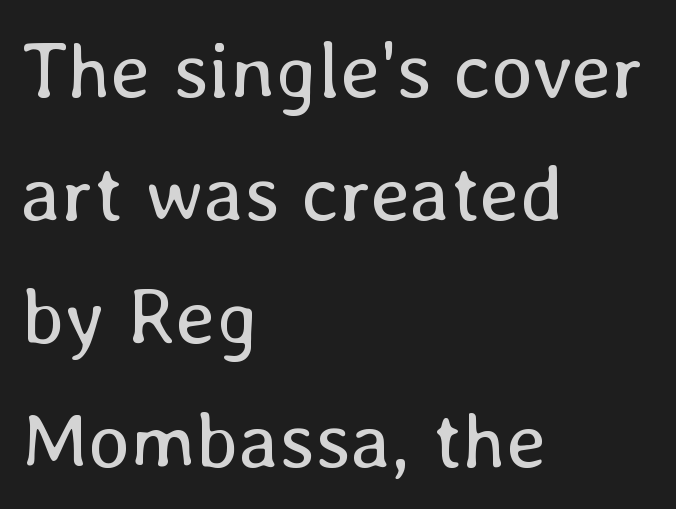
The compositor pushed each line to the left boundary. How are the letters spaced? Ordinarily, with no added tracking. Rows of type keep a routine distance in the vertical direction. The foot of each line stays bare and open. The lettering stays uniformly vertical, giving the passage a roman look.
